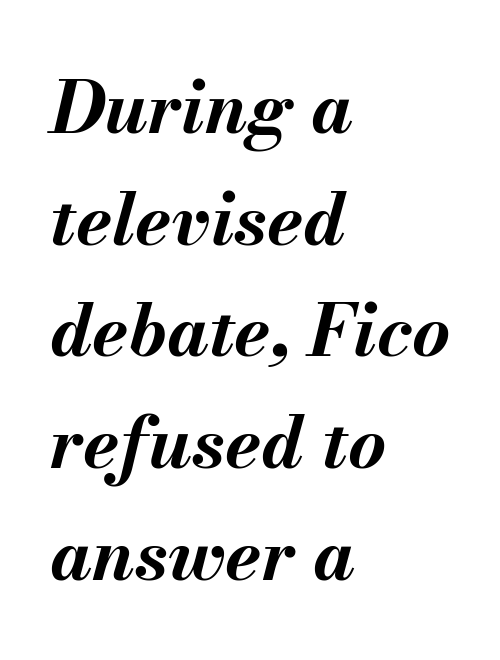
{"italic": "yes", "lean": "right", "slant_degrees": 13, "bold": "yes", "weight": "bold", "width": "normal", "stroke_contrast": "medium", "x_height": "small", "monospaced": "no", "underline": "no", "align": "left", "line_spacing": "normal", "line_spacing_ratio": 1.53, "letter_spacing": "normal", "letter_spacing_em": 0.0, "glyph_px": 73}
